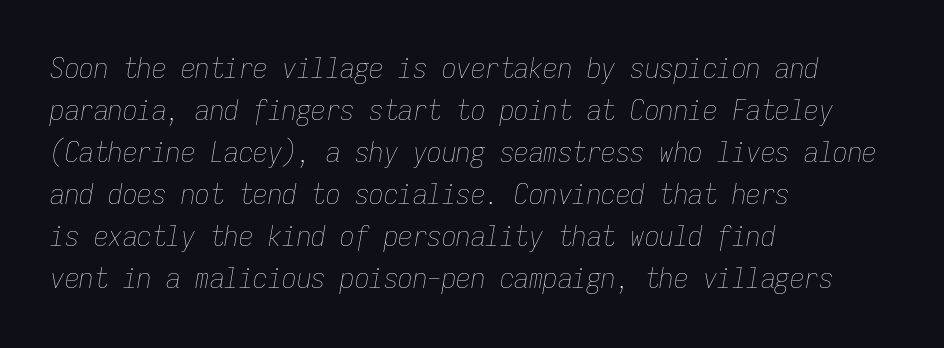
Line beginnings align vertically; line endings do not. Baseline-to-baseline distance is the conventional proportion of letter height. The rendering keeps characters at their native spacing. Designer's note — italics engaged.
